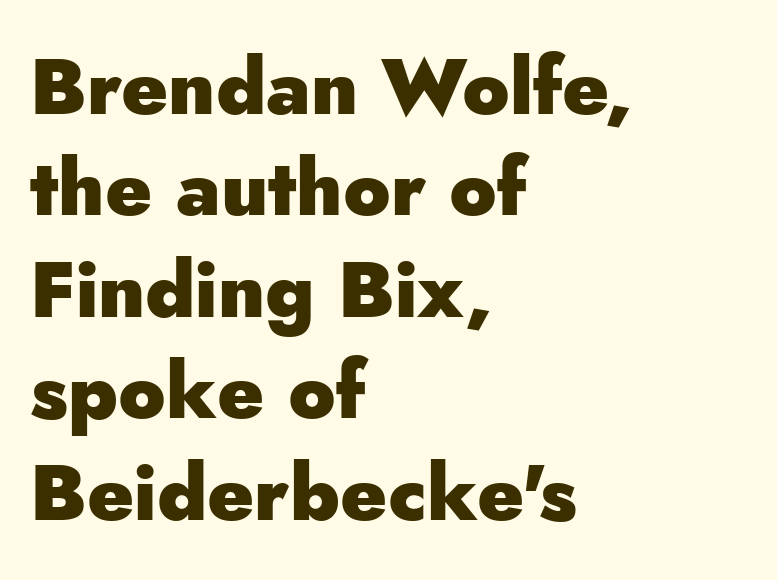
Summary of vertical rhythm: regular, with standard interline spacing. Letterform terminals end flat and unadorned throughout the passage. Notice how thick the strokes are: this is what a full bold looks like. Look at the tracking — it's just the regular setting, nothing added. Descender tails drop into unmarked territory. Character widths vary here, with narrow letters taking less room than wide ones.
